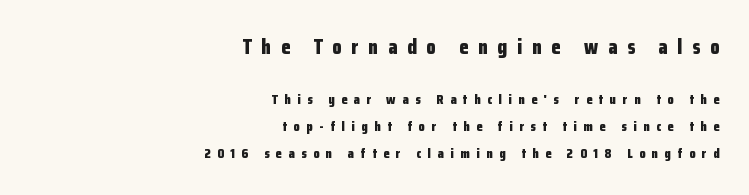
The image shows 21 px bold type, upright; set right-aligned, loose line spacing (1.94x), unusually wide letter spacing (+0.47 em), not underlined; the first (top) block is 1.5x larger.
